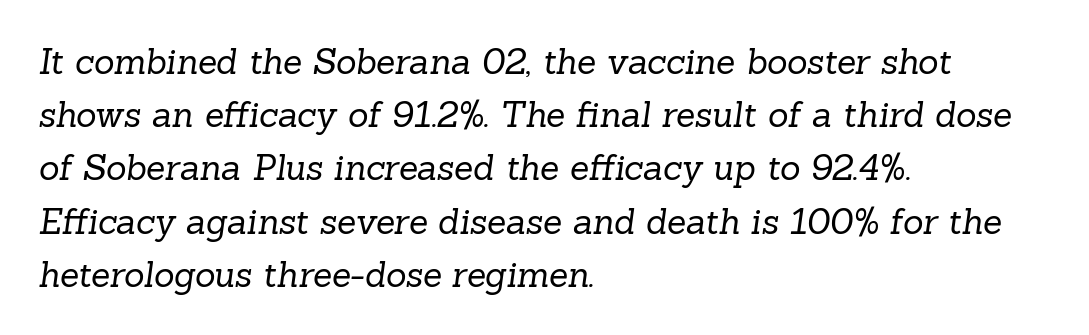
The image shows 35 px regular-weight serif type; set left-aligned, normal line spacing (1.52x), normal letter spacing, not underlined; low stroke contrast and a medium x-height.
